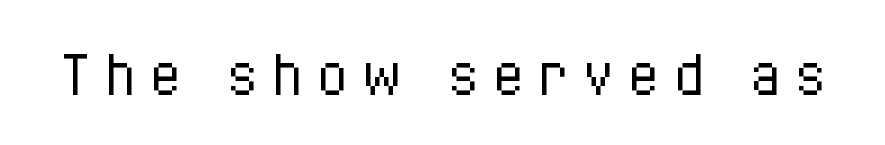
The image shows 52 px regular-weight, condensed type, upright; set unusually wide letter spacing (+0.26 em), not underlined; low stroke contrast and a medium x-height.
